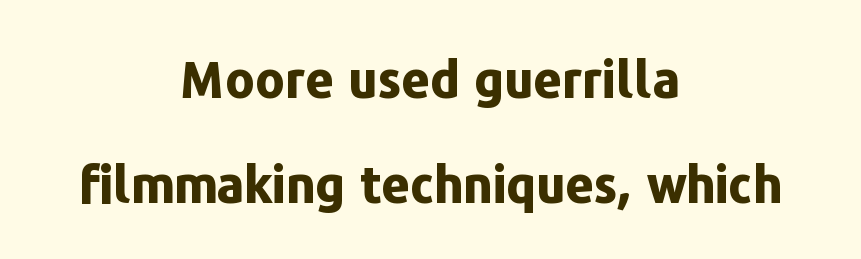
Q: Is the text bold? A: Yes.
Q: Is the text italic (slanted)? A: No, it is upright.
Q: Is the typeface a serif or a sans-serif typeface? A: Sans-serif.
Q: Is the text underlined? A: No.
Q: How is the paragraph aligned? A: Centered.
Q: Is the spacing between letters normal or unusually wide? A: Normal.
Q: Is the spacing between lines tight, normal or loose? A: Loose.
Q: Width (condensed, normal, or wide)? A: Normal.
Q: Stroke contrast? A: Low.
Q: x-height? A: Medium.
Q: Monospaced? A: No.
